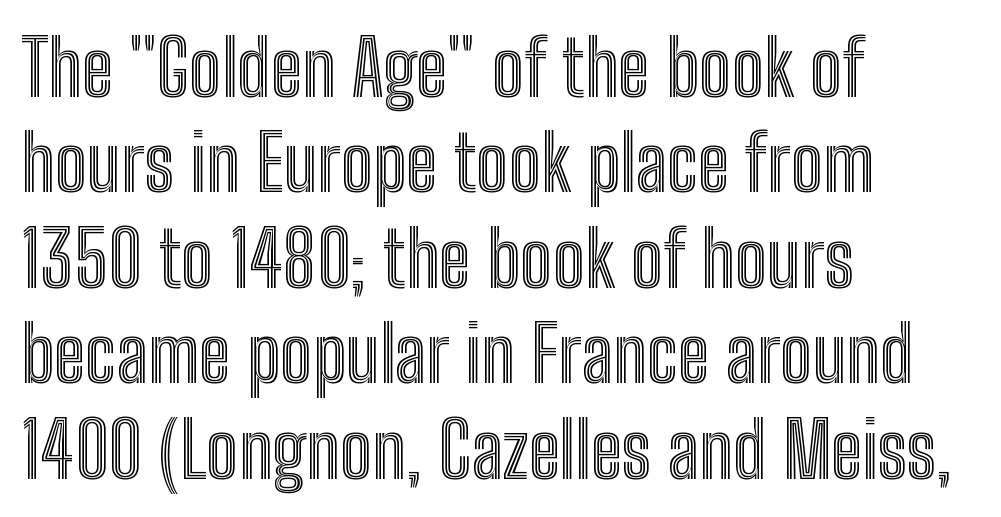
{"italic": "no", "width": "condensed", "x_height": "medium", "monospaced": "no", "underline": "no", "align": "left", "line_spacing_ratio": 1.24, "letter_spacing": "normal", "letter_spacing_em": 0.0, "glyph_px": 77}
